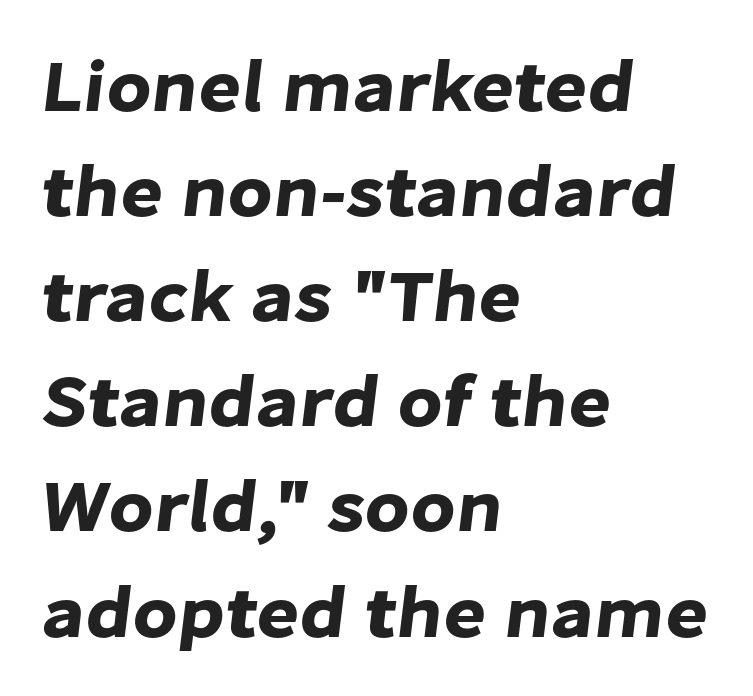
The image shows 73 px sans-serif type; set left-aligned, normal line spacing (1.44x), normal letter spacing, not underlined; low stroke contrast and a medium x-height.
